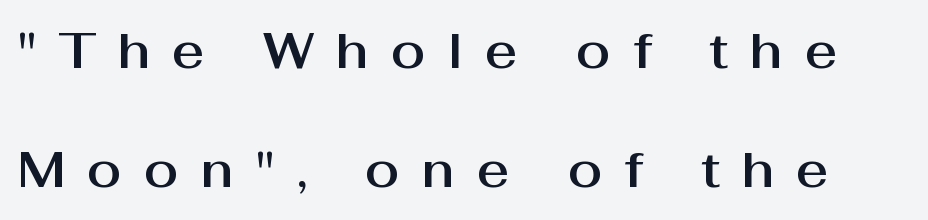
The image shows 50 px sans-serif type, upright; set loose line spacing (2.39x), unusually wide letter spacing (+0.44 em), not underlined; medium stroke contrast and a medium x-height.
